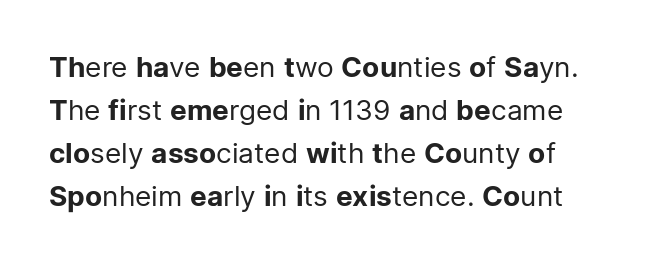
The image shows 28 px regular-weight sans-serif type, upright; set normal line spacing (1.54x), normal letter spacing, not underlined; low stroke contrast and a medium x-height.
